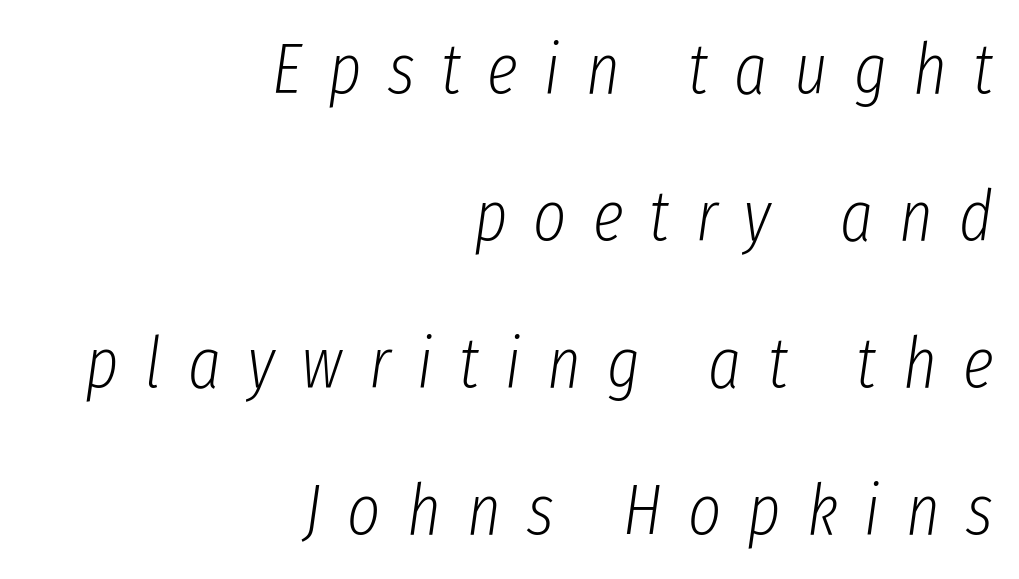
The image shows 71 px light, condensed type, italic (leaning right); set right-aligned, loose line spacing (2.07x), unusually wide letter spacing (+0.37 em), not underlined; low stroke contrast and a medium x-height.
